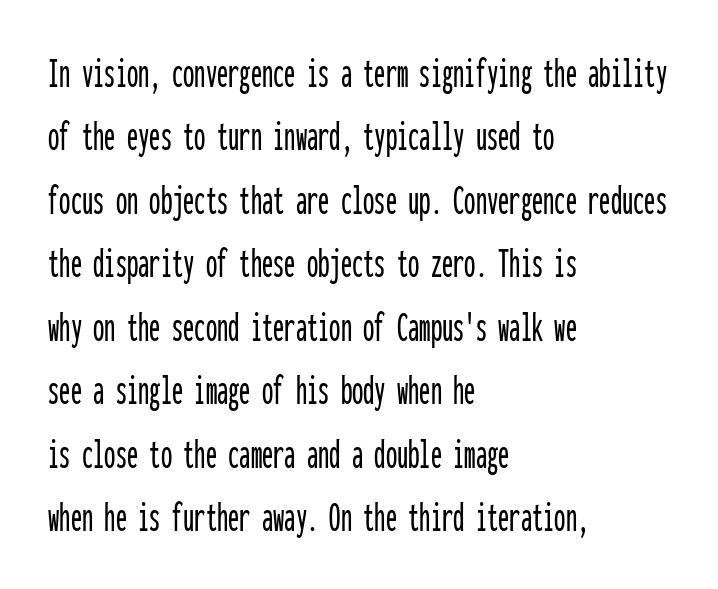
This sample is left-justified, so line endings fall wherever the words run out. Normally led — the rows are evenly, conventionally spaced. Check under the words: just untouched page. Ordinary non-slanted type is in use. Spacing verdict: monospaced, one width for all characters.
